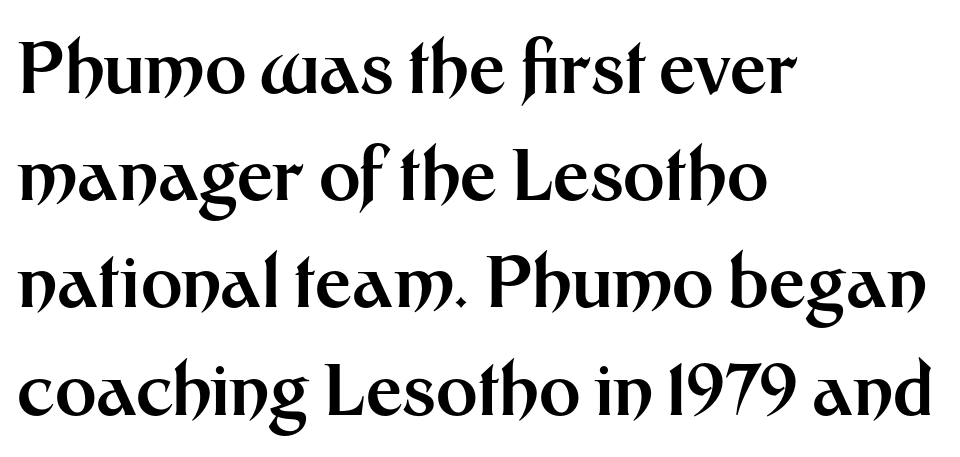
Characters follow at the spacing the type designer built in. Grotesque or geometric, the face here clearly has no serifs. Note the varied advance widths — an 'i' is clearly narrower than an 'm'. Rows of type keep a routine distance in the vertical direction. Caption: multi-line text, flush left, ragged right. These words are printed bold, with thick strokes throughout.
